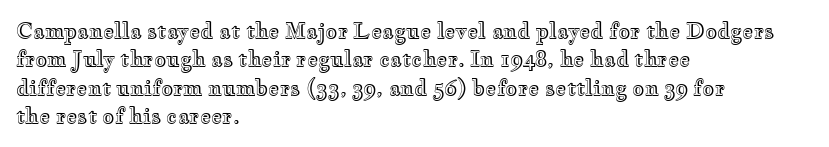
{"italic": "no", "underline": "no", "align": "left", "line_spacing": "normal", "line_spacing_ratio": 1.35, "letter_spacing": "normal", "letter_spacing_em": 0.0, "glyph_px": 21}
